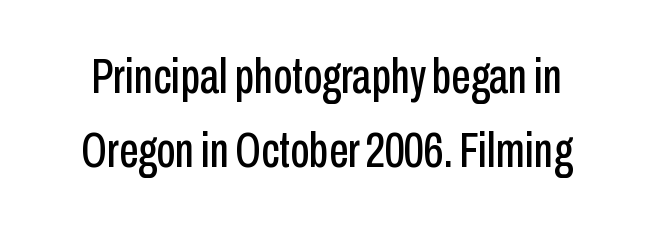
Posture: vertical. Here the designer chose a conventional face with non-uniform glyph widths. Beneath every word, the page is bare. There is no visible air inserted between adjacent glyphs. Students, observe: this is what conventionally led text looks like.
